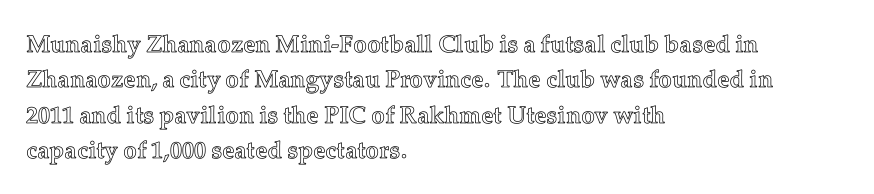
The passage shown stacks its lines at a standard gap. No extra tracking has been applied to these lines. Compared with a centered layout, this one pins lines to the left instead. The area under the type is left untouched. When letters stand straight like this, we call the style roman or upright.
